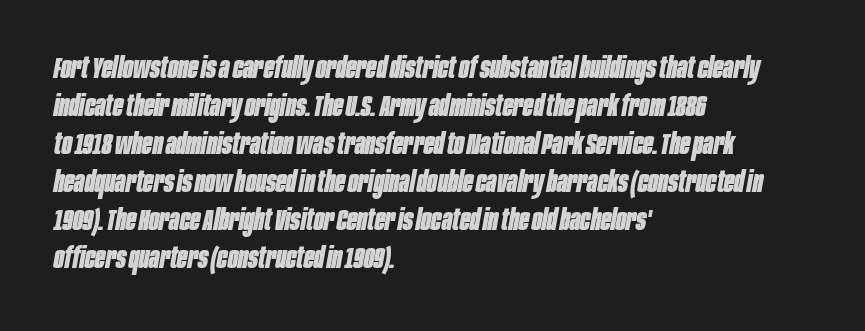
The lettering tilts uniformly, giving the passage an italic look. A typesetter would call this zero additional tracking. Only glyphs here, with clear space below each row. A normal amount of white space separates one row of letters from the next. Students, this is bold: see how much ink each stroke carries.
